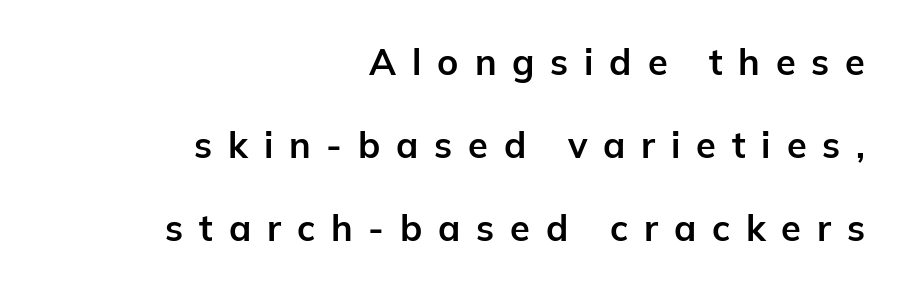
The image shows 36 px bold sans-serif type, upright; set right-aligned, loose line spacing (2.31x), unusually wide letter spacing (+0.44 em), not underlined; low stroke contrast and a medium x-height.
